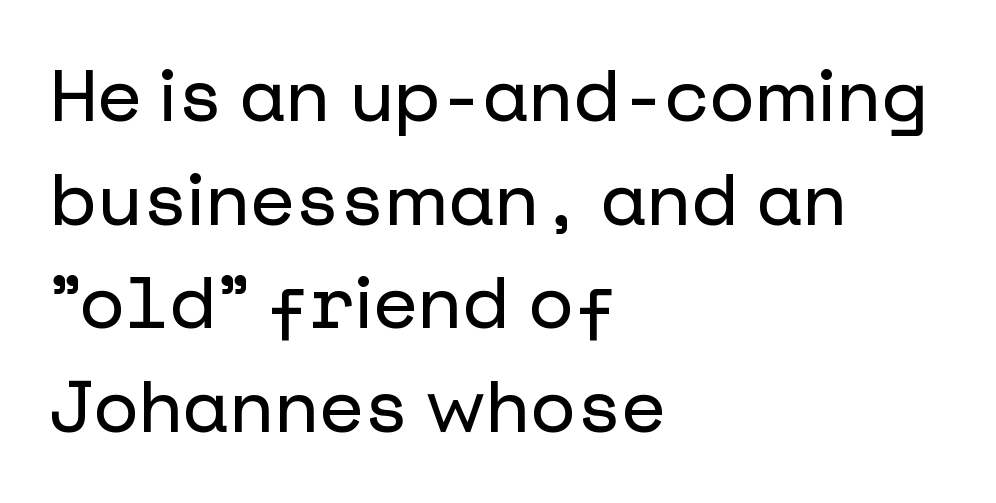
The image shows 73 px sans-serif type, upright; set left-aligned, normal line spacing (1.42x), normal letter spacing, not underlined; low stroke contrast and a medium x-height.
